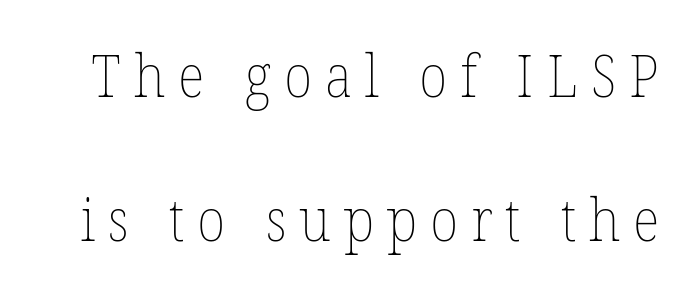
The image shows 58 px thin type, upright; set loose line spacing (2.49x), unusually wide letter spacing (+0.22 em), not underlined; low stroke contrast and a medium x-height.
